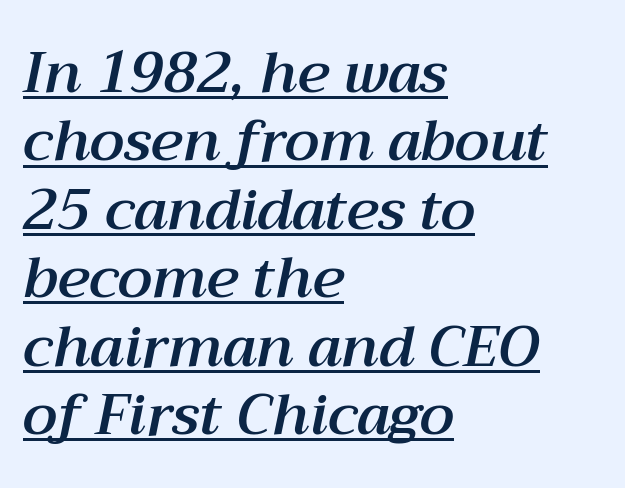
{"italic": "yes", "lean": "right", "slant_degrees": 12, "width": "normal", "stroke_contrast": "medium", "x_height": "medium", "monospaced": "no", "underline": "yes", "align": "left", "line_spacing_ratio": 1.2, "letter_spacing": "normal", "letter_spacing_em": 0.0, "glyph_px": 57}
